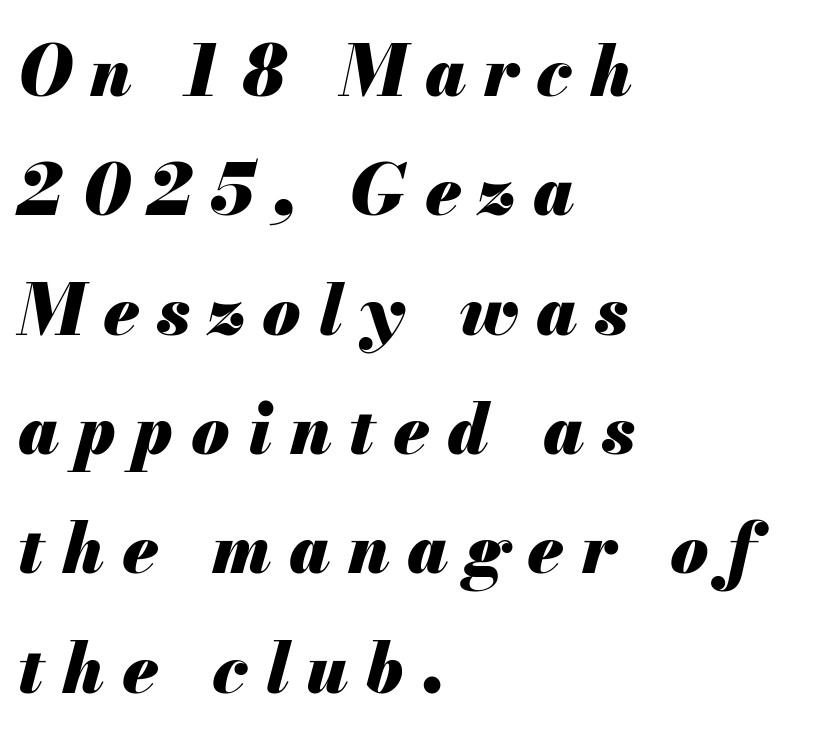
{"italic": "yes", "lean": "right", "slant_degrees": 13, "bold": "yes", "weight": "heavy", "width": "normal", "stroke_contrast": "medium", "x_height": "small", "monospaced": "no", "underline": "no", "align": "left", "line_spacing_ratio": 1.73, "letter_spacing": "wide", "letter_spacing_em": 0.26, "glyph_px": 69}
